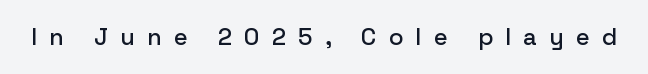
Letter spacing: wide. Nobody drew a line under any word here. This is the regular roman posture of the typeface.
